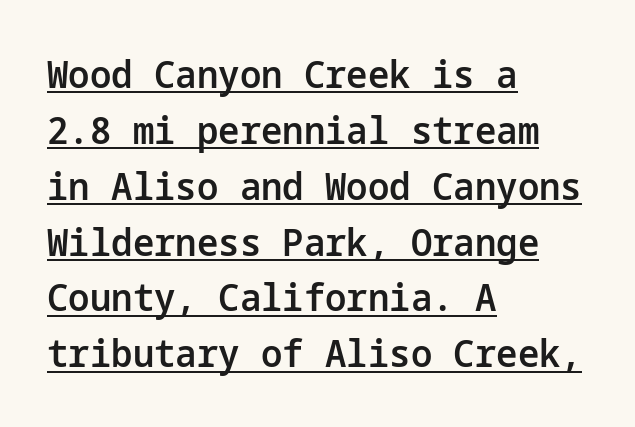
{"serif": "no", "italic": "no", "bold": "semi", "weight": "semibold", "width": "normal", "stroke_contrast": "low", "x_height": "medium", "underline": "yes", "align": "left", "line_spacing": "normal", "line_spacing_ratio": 1.47, "letter_spacing": "normal", "letter_spacing_em": 0.0, "glyph_px": 38}
